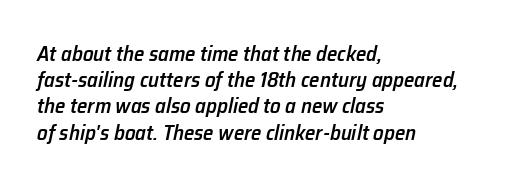
{"italic": "yes", "lean": "right", "slant_degrees": 12, "bold": "semi", "underline": "no", "align": "left", "line_spacing": "normal", "line_spacing_ratio": 1.25, "letter_spacing": "normal", "letter_spacing_em": 0.0, "glyph_px": 21}
